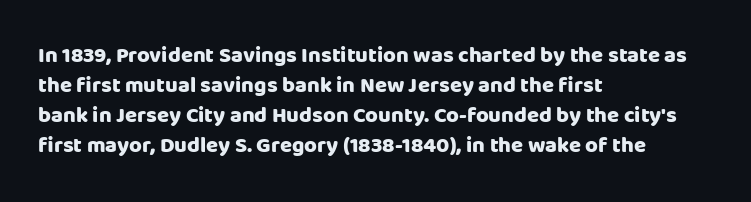
The image shows 22 px bold type, upright; set left-aligned, normal line spacing (1.37x), normal letter spacing, not underlined.
